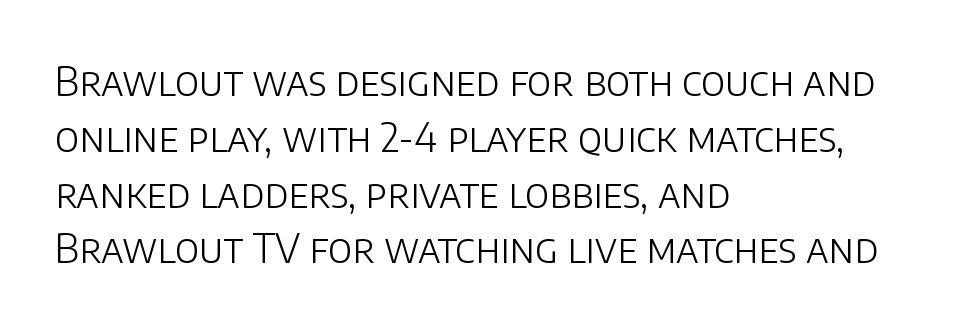
The text was rendered using a sans face with plain stroke endings. Honestly, the row spacing looks completely unremarkable. Heaviness? Minimal to ordinary, like unemphasized prose. Posture: upright roman.
